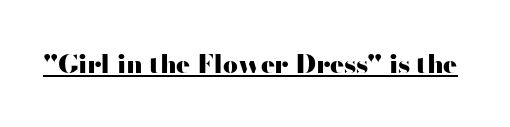
Q: Is the text bold? A: Yes.
Q: Is the text italic (slanted)? A: No, it is upright.
Q: Is the text underlined? A: Yes.
Q: Is the spacing between letters normal or unusually wide? A: Normal.
